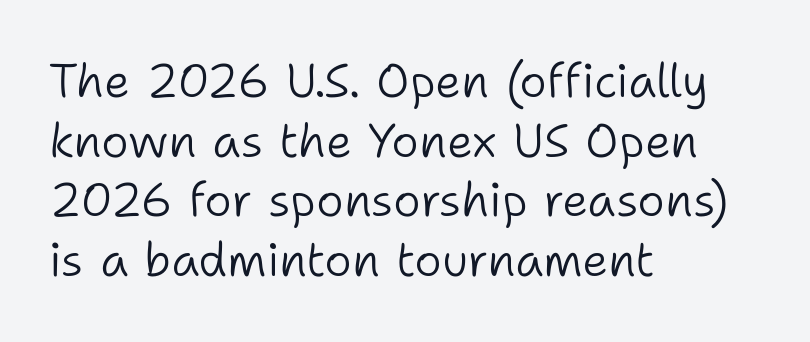
The image shows 47 px light sans-serif type, upright; set left-aligned, normal line spacing (1.27x), normal letter spacing, not underlined; low stroke contrast and a medium x-height.
